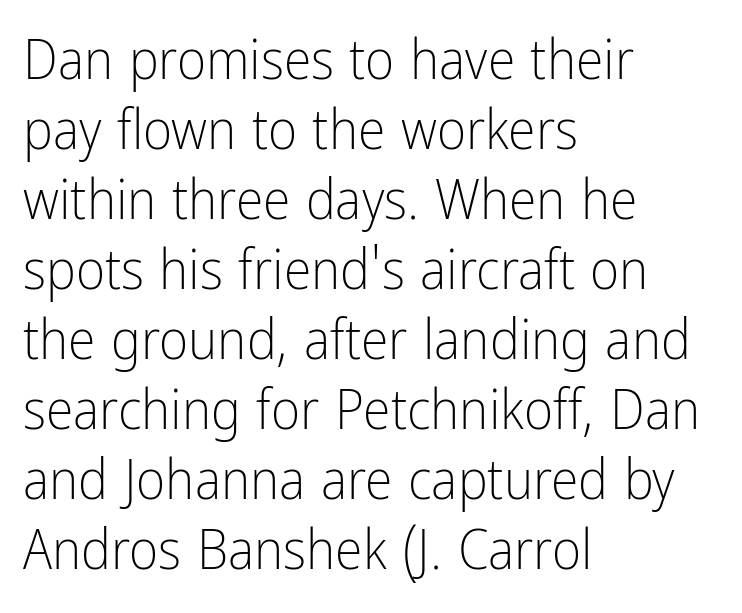
{"serif": "no", "italic": "no", "bold": "no", "weight": "light", "width": "condensed", "stroke_contrast": "low", "x_height": "medium", "monospaced": "no", "underline": "no", "align": "left", "line_spacing": "normal", "line_spacing_ratio": 1.25, "letter_spacing": "normal", "letter_spacing_em": 0.0, "glyph_px": 56}
